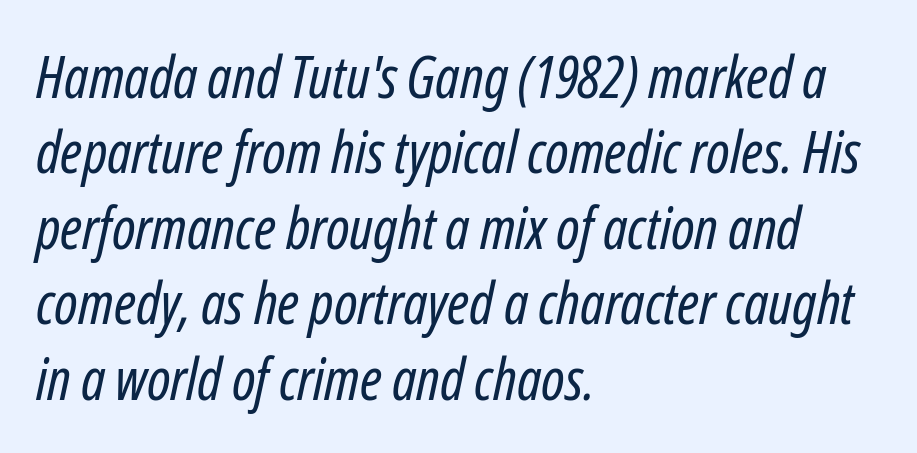
Q: Is the text bold? A: No.
Q: Is the text italic (slanted)? A: Yes, it leans right by about 12 degrees.
Q: Is the text underlined? A: No.
Q: How is the paragraph aligned? A: Left-aligned.
Q: Is the spacing between letters normal or unusually wide? A: Normal.
Q: Is the spacing between lines tight, normal or loose? A: Normal.
Q: Width (condensed, normal, or wide)? A: Condensed.
Q: Stroke contrast? A: Low.
Q: x-height? A: Medium.
Q: Monospaced? A: No.
